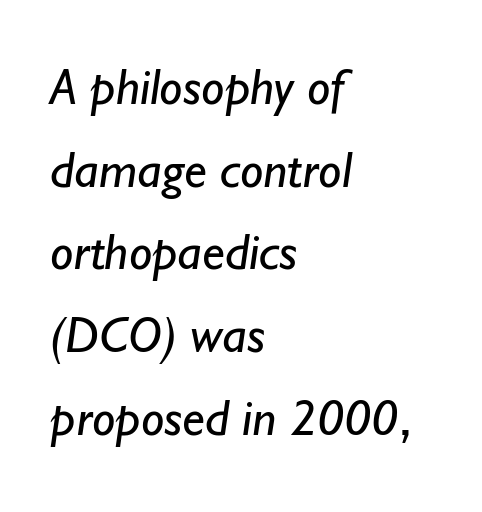
Q: Is the text bold? A: No.
Q: Is the typeface a serif or a sans-serif typeface? A: Sans-serif.
Q: Is the text underlined? A: No.
Q: How is the paragraph aligned? A: Left-aligned.
Q: Is the spacing between letters normal or unusually wide? A: Normal.
Q: Is the spacing between lines tight, normal or loose? A: Normal.
Q: Width (condensed, normal, or wide)? A: Normal.
Q: Stroke contrast? A: Low.
Q: x-height? A: Small.
Q: Monospaced? A: No.
